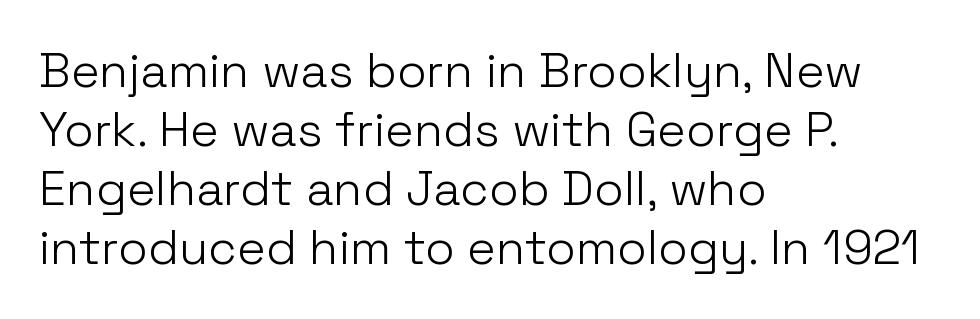
This sample uses an upright cut, with every glyph sitting square on the baseline. Each letter's strokes conclude bluntly, with no projecting serifs. Underline: absent. Observe the ordinary spacing: letters are neighbours, not strangers. This is not heavy type; no bold has been used.
